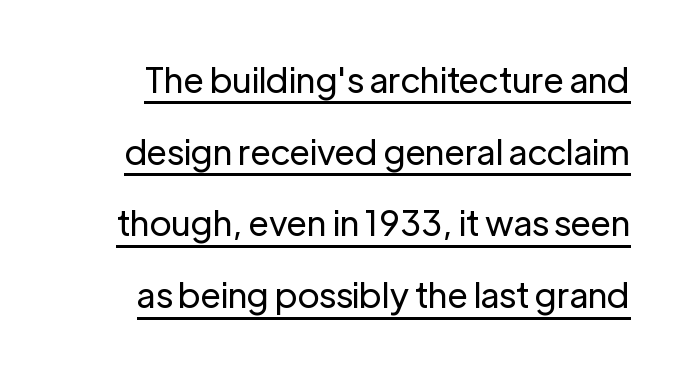
{"serif": "no", "italic": "no", "bold": "no", "weight": "regular", "width": "normal", "stroke_contrast": "low", "x_height": "medium", "monospaced": "no", "underline": "yes", "line_spacing": "loose", "line_spacing_ratio": 2.05, "letter_spacing": "normal", "letter_spacing_em": 0.0, "glyph_px": 35}
